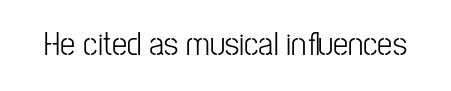
Here the designer chose a conventional face with non-uniform glyph widths. Descenders hang freely into open space. Spacing between characters is what you'd get straight out of the box. Every stem runs plumb, perpendicular to the baseline.
